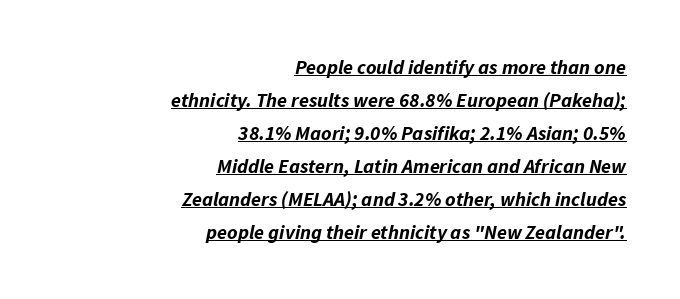
The image shows 20 px bold type, italic (leaning right); set right-aligned, normal line spacing (1.65x), normal letter spacing, underlined.
